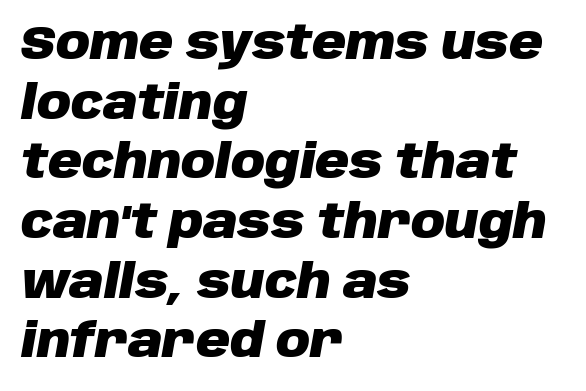
{"italic": "yes", "lean": "right", "slant_degrees": 10, "bold": "yes", "weight": "heavy", "width": "normal", "stroke_contrast": "low", "x_height": "large", "monospaced": "no", "underline": "no", "align": "left", "line_spacing": "normal", "line_spacing_ratio": 1.27, "letter_spacing": "normal", "letter_spacing_em": 0.0, "glyph_px": 47}
